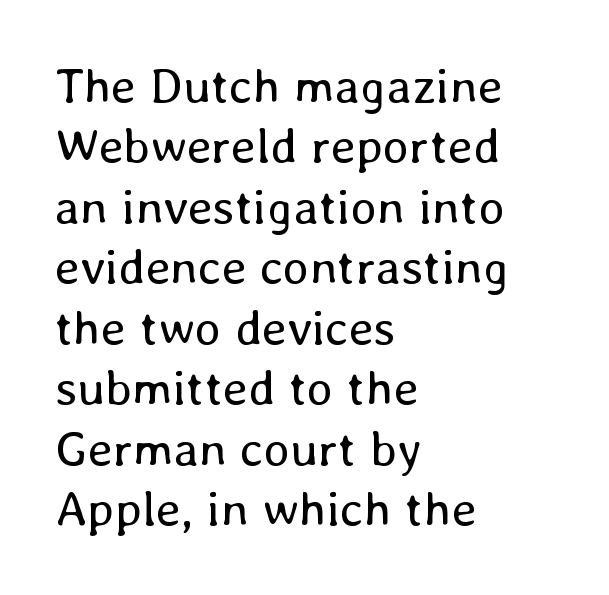
Q: Is the text bold? A: No.
Q: Is the text italic (slanted)? A: No, it is upright.
Q: Is the text underlined? A: No.
Q: How is the paragraph aligned? A: Left-aligned.
Q: Is the spacing between letters normal or unusually wide? A: Normal.
Q: Width (condensed, normal, or wide)? A: Normal.
Q: Stroke contrast? A: Low.
Q: x-height? A: Medium.
Q: Monospaced? A: No.
